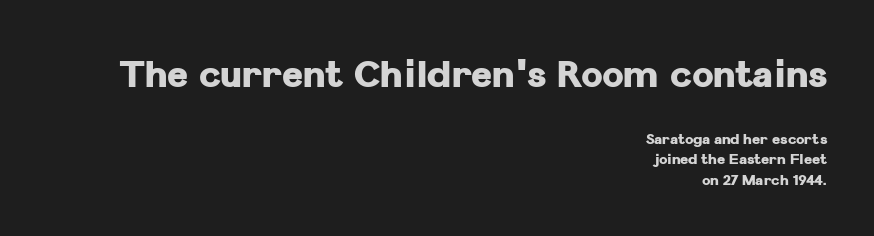
{"serif": "no", "italic": "no", "bold": "yes", "weight": "heavy", "width": "normal", "stroke_contrast": "low", "x_height": "medium", "monospaced": "no", "underline": "no", "align": "right", "line_spacing": "normal", "line_spacing_ratio": 1.45, "letter_spacing": "normal", "letter_spacing_em": 0.0, "larger_block": "first", "size_ratio": 2.57, "glyph_px": 36}
